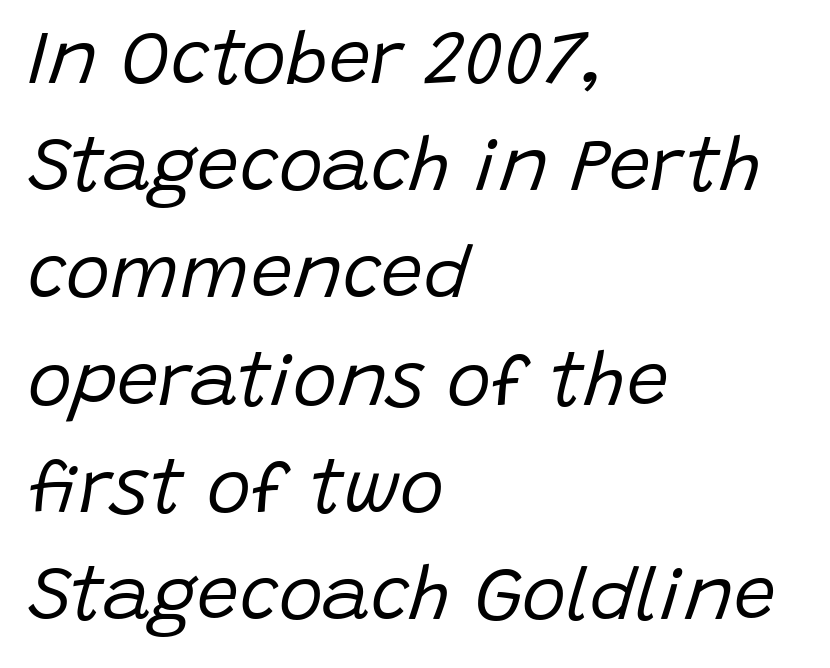
{"italic": "yes", "lean": "right", "slant_degrees": 15, "bold": "no", "weight": "regular", "width": "normal", "stroke_contrast": "low", "x_height": "large", "monospaced": "no", "underline": "no", "align": "left", "line_spacing": "normal", "line_spacing_ratio": 1.43, "letter_spacing": "normal", "letter_spacing_em": 0.0, "glyph_px": 75}
